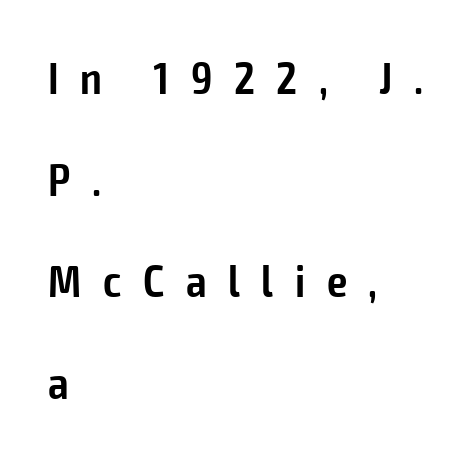
Q: Is the text bold? A: Semi-bold.
Q: Is the text italic (slanted)? A: No, it is upright.
Q: Is the typeface a serif or a sans-serif typeface? A: Sans-serif.
Q: Is the text underlined? A: No.
Q: How is the paragraph aligned? A: Left-aligned.
Q: Is the spacing between letters normal or unusually wide? A: Unusually wide.
Q: Is the spacing between lines tight, normal or loose? A: Loose.
Q: Width (condensed, normal, or wide)? A: Condensed.
Q: Stroke contrast? A: Low.
Q: x-height? A: Medium.
Q: Monospaced? A: No.
